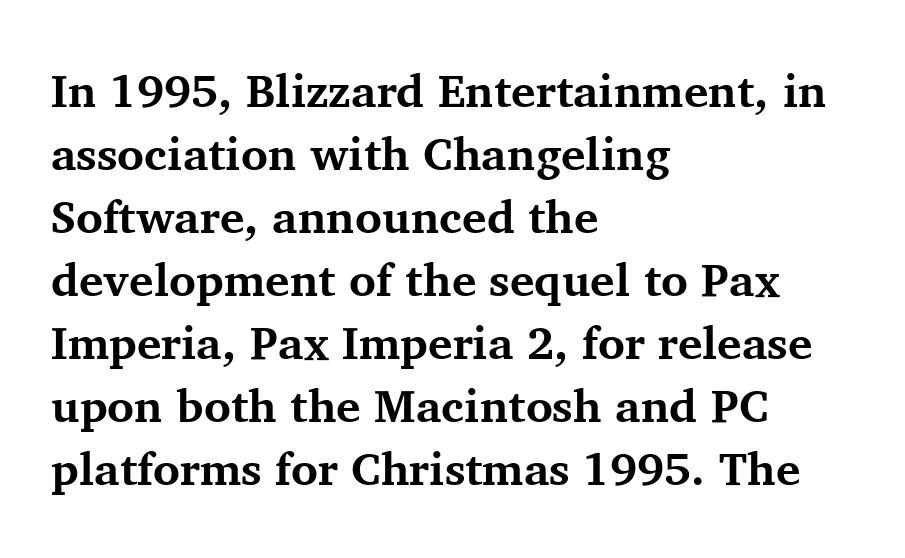
{"serif": "yes", "italic": "no", "bold": "yes", "weight": "bold", "width": "normal", "stroke_contrast": "medium", "x_height": "medium", "monospaced": "no", "underline": "no", "align": "left", "line_spacing": "normal", "line_spacing_ratio": 1.37, "letter_spacing": "normal", "letter_spacing_em": 0.0, "glyph_px": 46}
